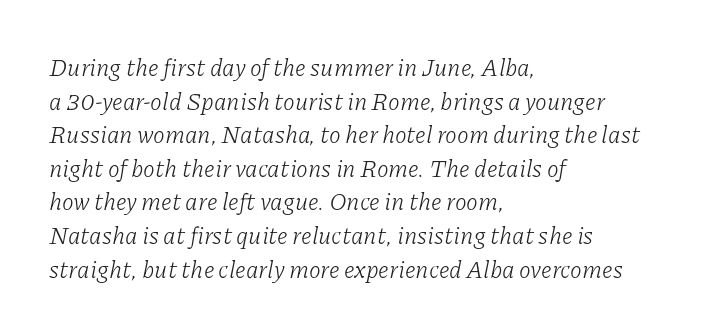
{"italic": "yes", "lean": "right", "slant_degrees": 11, "bold": "no", "underline": "no", "align": "left", "line_spacing": "normal", "line_spacing_ratio": 1.4, "letter_spacing": "normal", "letter_spacing_em": 0.0, "glyph_px": 24}
